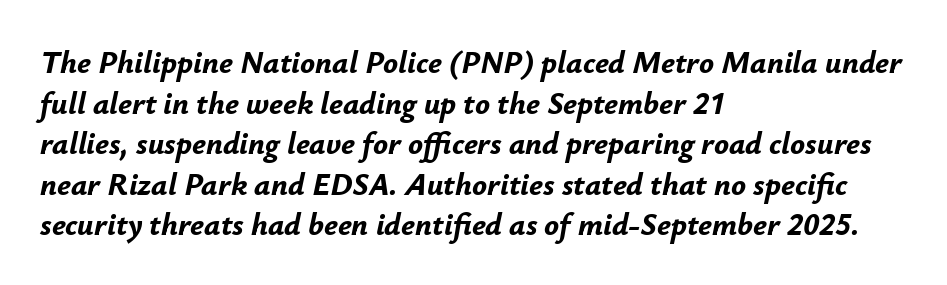
The image shows 31 px bold type, italic (leaning right); set left-aligned, normal line spacing (1.31x), normal letter spacing, not underlined; low stroke contrast and a small x-height.
